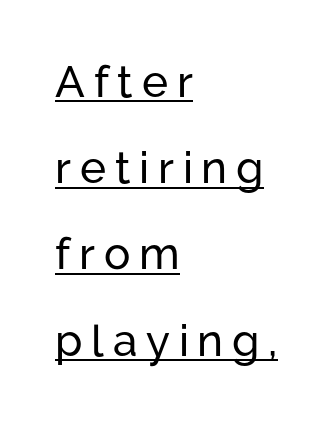
Q: Is the text italic (slanted)? A: No, it is upright.
Q: Is the typeface a serif or a sans-serif typeface? A: Sans-serif.
Q: Is the text underlined? A: Yes.
Q: How is the paragraph aligned? A: Left-aligned.
Q: Is the spacing between letters normal or unusually wide? A: Unusually wide.
Q: Is the spacing between lines tight, normal or loose? A: Loose.
Q: Width (condensed, normal, or wide)? A: Normal.
Q: Stroke contrast? A: Low.
Q: x-height? A: Medium.
Q: Monospaced? A: No.
